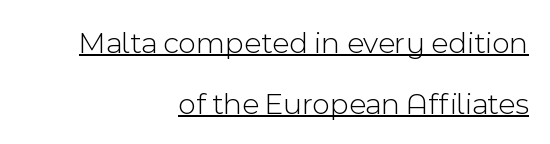
Q: Is the text bold? A: No.
Q: Is the text italic (slanted)? A: No, it is upright.
Q: Is the typeface a serif or a sans-serif typeface? A: Sans-serif.
Q: Is the text underlined? A: Yes.
Q: How is the paragraph aligned? A: Right-aligned.
Q: Is the spacing between letters normal or unusually wide? A: Normal.
Q: Is the spacing between lines tight, normal or loose? A: Loose.
Q: Width (condensed, normal, or wide)? A: Normal.
Q: x-height? A: Medium.
Q: Monospaced? A: No.
